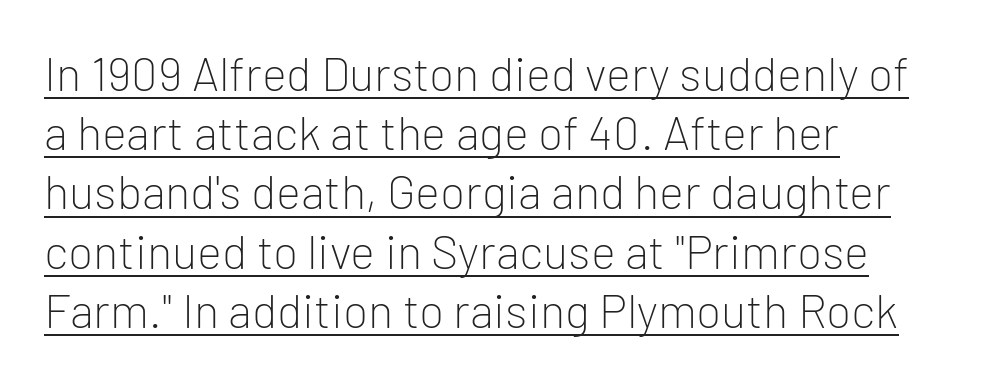
The letters stand upright; this is a roman face. The strokes carry an ordinary text weight at most. The text was rendered using a sans face with plain stroke endings. The passage shown is underscored from start to finish. Reading down the column, the eye jumps a familiar distance to each next line.
